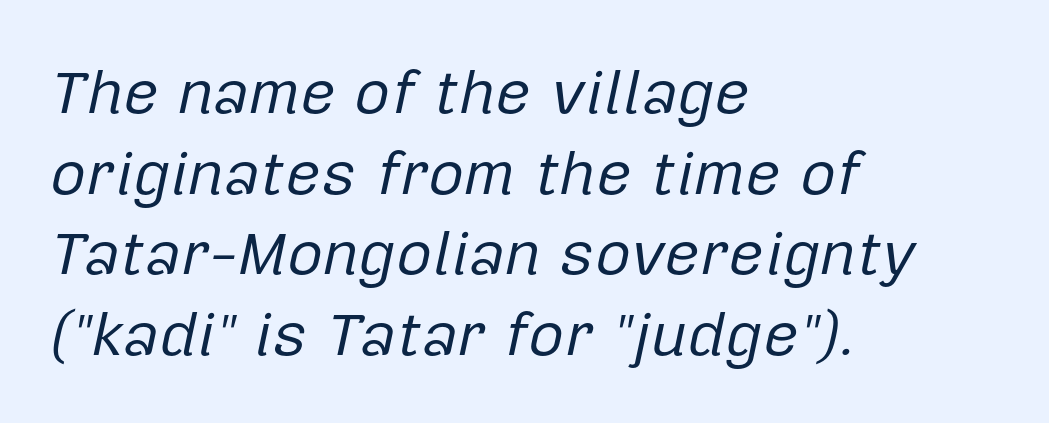
Think of a printed novel: that variable character pitch is what you see here. Weight: regular or lighter. The designer left line spacing at the default. The gap between lines stays unmarked. An italicized treatment has been applied to the whole sample.
